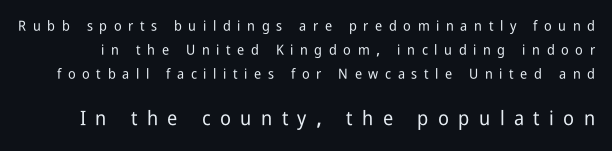
Does the lettering tilt? It doesn't — this is upright. The gaps between neighbouring characters are conspicuously large. You get the small type first, then a jump to larger type. The strip under each line holds only bare page.
